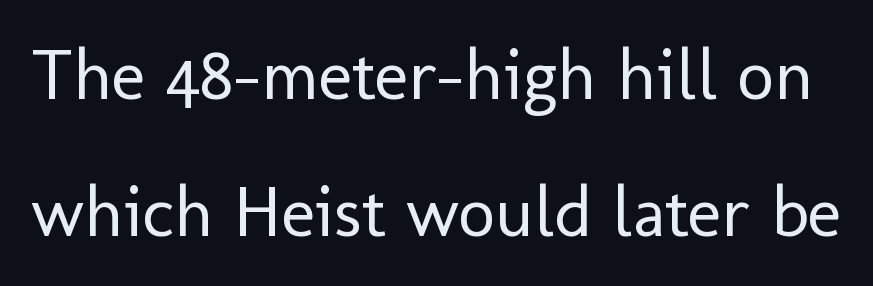
This rendering features lettering with no underline. No chunkiness to these letters — they're not bold. The passage shown stacks its lines with a broad gap. Note the varied advance widths — an 'i' is clearly narrower than an 'm'. Check where the strokes stop: nothing finishes them off — pure sans. Style check: upright.
